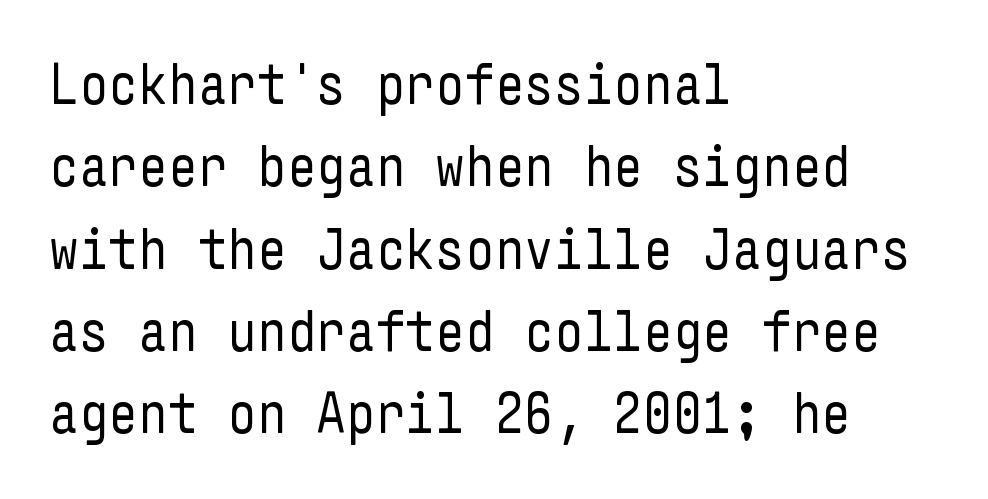
The image shows 58 px regular-weight, condensed sans-serif type, upright; set left-aligned, normal line spacing (1.42x), normal letter spacing, not underlined; low stroke contrast and a medium x-height.
